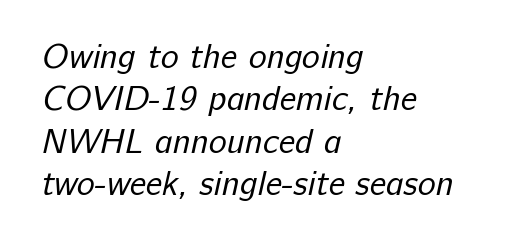
{"serif": "no", "bold": "no", "weight": "regular", "width": "normal", "stroke_contrast": "low", "x_height": "medium", "monospaced": "no", "underline": "no", "align": "left", "line_spacing": "normal", "line_spacing_ratio": 1.25, "letter_spacing": "normal", "letter_spacing_em": 0.0, "glyph_px": 34}
